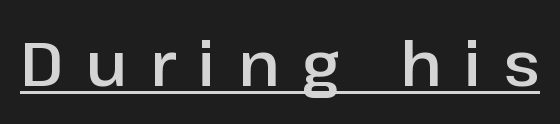
{"serif": "no", "italic": "no", "width": "normal", "stroke_contrast": "low", "x_height": "medium", "monospaced": "no", "underline": "yes", "letter_spacing": "wide", "letter_spacing_em": 0.37, "glyph_px": 61}
